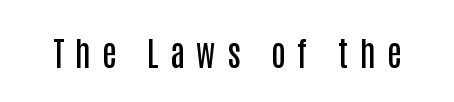
Proportional: the letters do not fall into vertical columns. Unlike a traditional serif, this face leaves its strokes unadorned. The rendering inserts visible extra space after every character. Nope, not italic — everything's standing straight.
